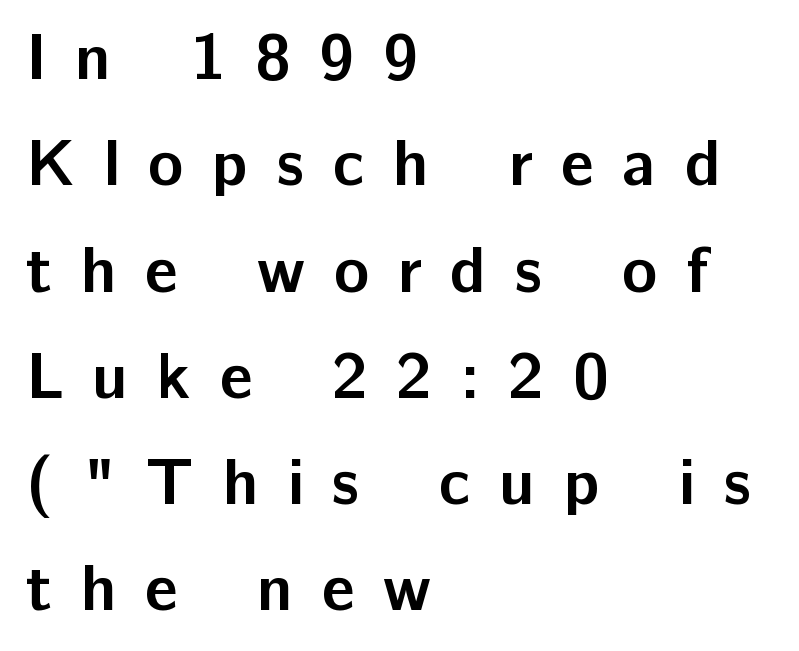
Descenders hang freely into open space. The passage is arranged the way most books set body copy — flush left. The passage shown is emphatically bold. The rows are spaced the way most documents space them.
